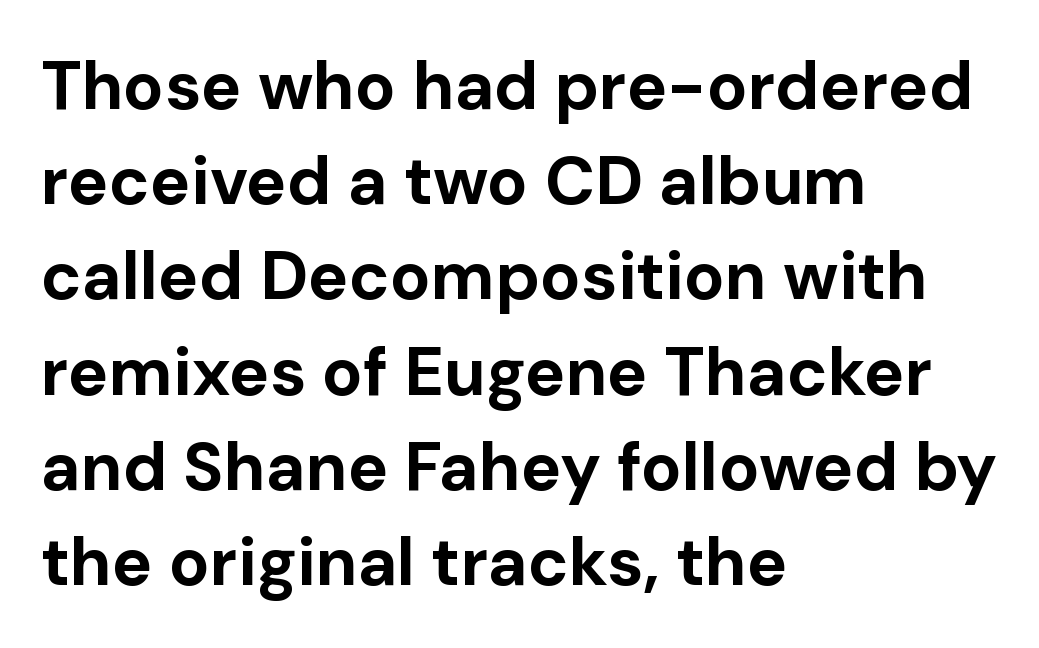
{"serif": "no", "italic": "no", "bold": "yes", "weight": "bold", "width": "normal", "stroke_contrast": "low", "x_height": "medium", "monospaced": "no", "underline": "no", "align": "left", "line_spacing": "normal", "line_spacing_ratio": 1.4, "letter_spacing": "normal", "letter_spacing_em": 0.0, "glyph_px": 68}
